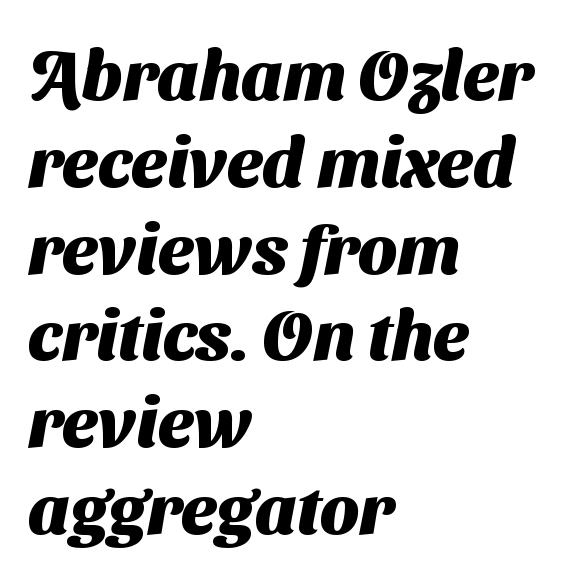
The image shows 70 px heavy sans-serif type; set left-aligned, line spacing 1.24x, normal letter spacing, not underlined; medium stroke contrast and a medium x-height.
